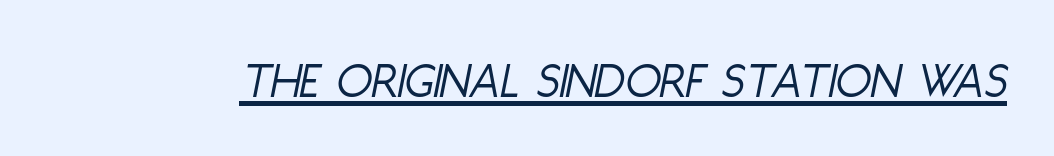
The image shows 52 px light, condensed type, italic (leaning right); set normal letter spacing, underlined; low stroke contrast and a large x-height.
